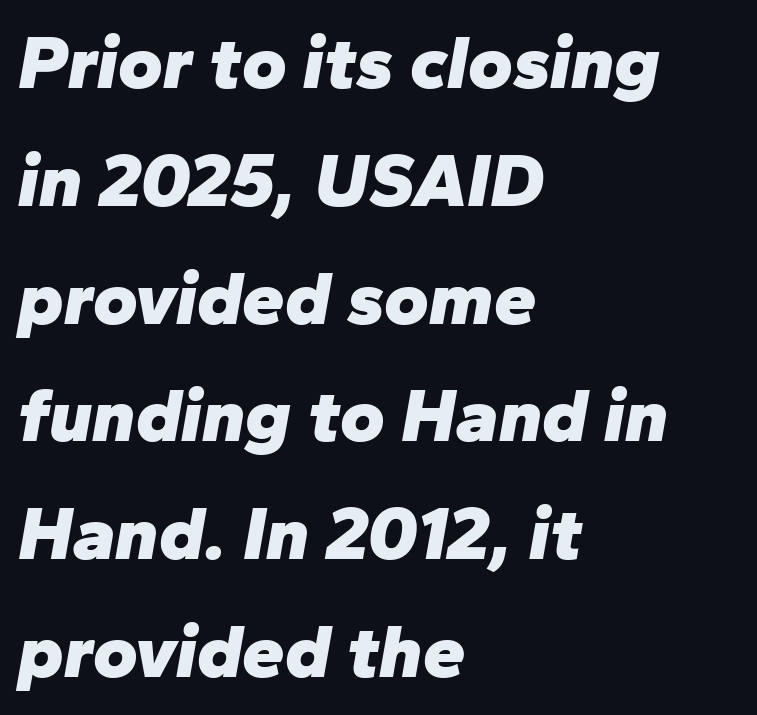
Q: Is the text bold? A: Yes.
Q: Is the text italic (slanted)? A: Yes, it leans right by about 10 degrees.
Q: Is the text underlined? A: No.
Q: How is the paragraph aligned? A: Left-aligned.
Q: Is the spacing between letters normal or unusually wide? A: Normal.
Q: Is the spacing between lines tight, normal or loose? A: Normal.
Q: Width (condensed, normal, or wide)? A: Normal.
Q: Stroke contrast? A: Low.
Q: x-height? A: Medium.
Q: Monospaced? A: No.
